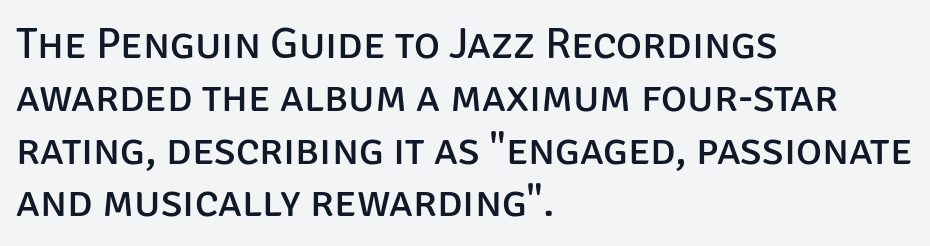
{"serif": "no", "italic": "no", "bold": "no", "weight": "regular", "width": "normal", "stroke_contrast": "low", "x_height": "large", "monospaced": "no", "underline": "no", "align": "left", "line_spacing_ratio": 1.2, "letter_spacing": "normal", "letter_spacing_em": 0.0, "glyph_px": 44}
